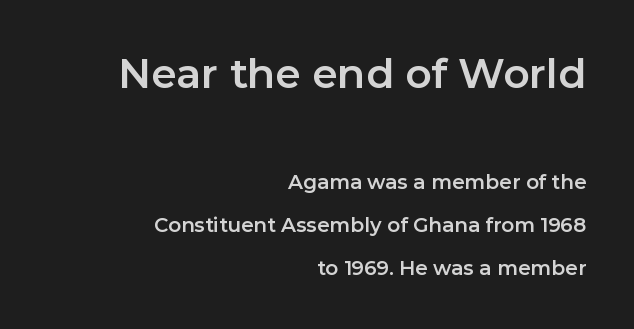
{"serif": "no", "italic": "no", "width": "normal", "stroke_contrast": "low", "x_height": "medium", "monospaced": "no", "underline": "no", "align": "right", "line_spacing": "loose", "line_spacing_ratio": 2.15, "letter_spacing": "normal", "letter_spacing_em": 0.0, "larger_block": "first", "size_ratio": 2.05, "glyph_px": 41}
